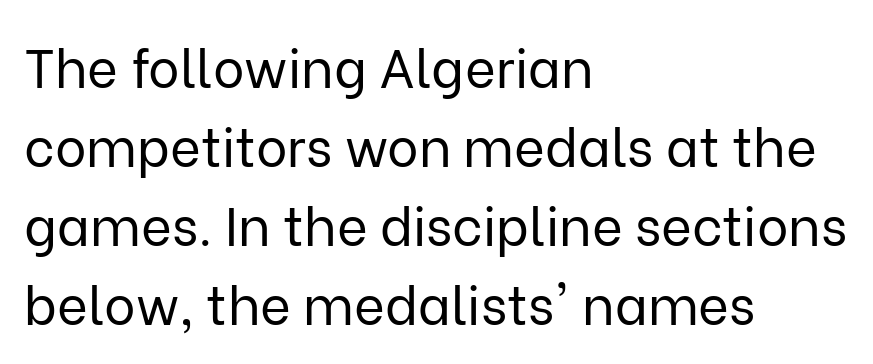
The image shows 53 px regular-weight sans-serif type, upright; set left-aligned, normal line spacing (1.49x), normal letter spacing, not underlined; low stroke contrast and a medium x-height.
